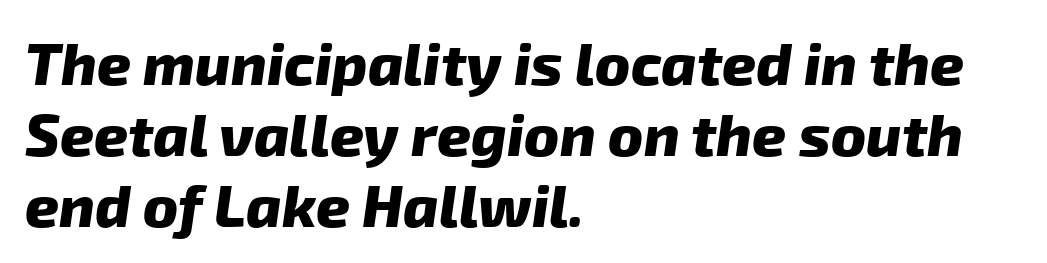
{"serif": "no", "bold": "yes", "weight": "heavy", "width": "normal", "stroke_contrast": "low", "x_height": "medium", "monospaced": "no", "underline": "no", "align": "left", "line_spacing_ratio": 1.2, "letter_spacing": "normal", "letter_spacing_em": 0.0, "glyph_px": 59}
